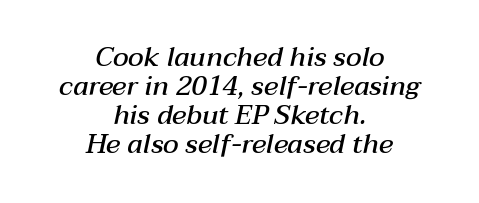
The image shows 27 px text type, italic (leaning right); set centered, tight line spacing (1.08x), normal letter spacing, not underlined.
